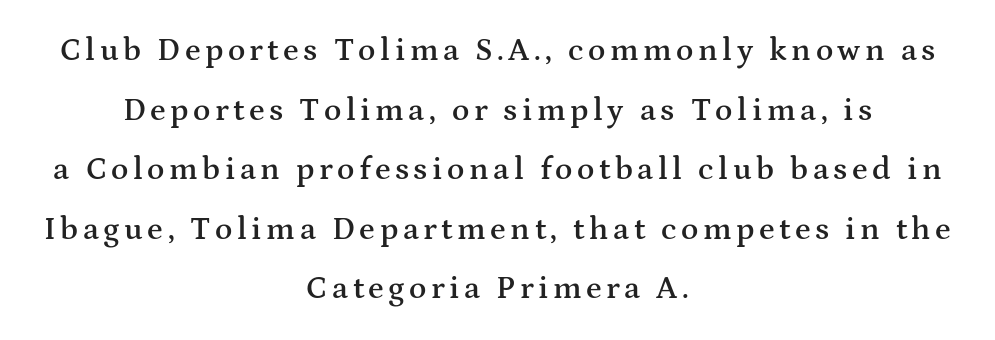
The image shows 32 px semibold, wide serif type, upright; set centered, line spacing 1.86x, not underlined; medium stroke contrast and a medium x-height.
